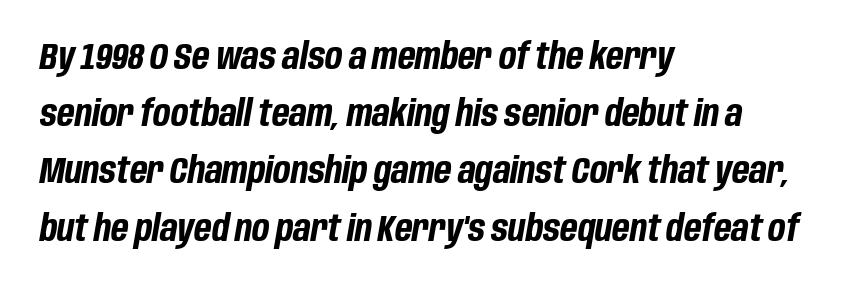
{"italic": "yes", "lean": "right", "slant_degrees": 10, "bold": "yes", "weight": "bold", "width": "condensed", "stroke_contrast": "low", "x_height": "large", "monospaced": "no", "underline": "no", "align": "left", "line_spacing": "normal", "line_spacing_ratio": 1.59, "letter_spacing": "normal", "letter_spacing_em": 0.0, "glyph_px": 36}
